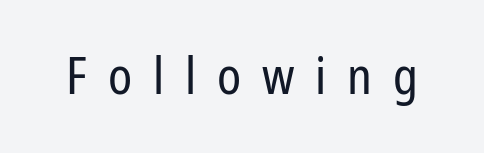
{"serif": "no", "italic": "no", "bold": "no", "weight": "regular", "width": "condensed", "stroke_contrast": "low", "x_height": "medium", "monospaced": "no", "underline": "no", "letter_spacing": "wide", "letter_spacing_em": 0.41, "glyph_px": 51}
